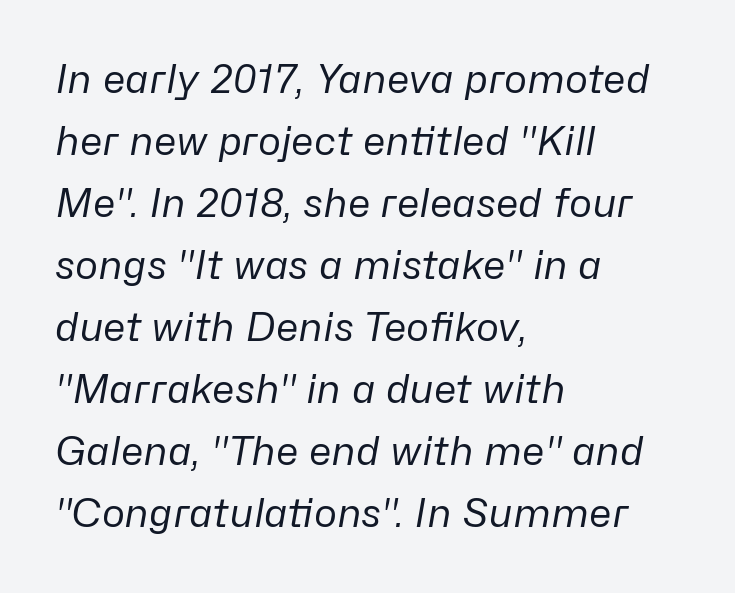
Q: Is the text bold? A: No.
Q: Is the text italic (slanted)? A: Yes, it leans right by about 10 degrees.
Q: Is the text underlined? A: No.
Q: How is the paragraph aligned? A: Left-aligned.
Q: Is the spacing between letters normal or unusually wide? A: Normal.
Q: Is the spacing between lines tight, normal or loose? A: Normal.
Q: Width (condensed, normal, or wide)? A: Normal.
Q: Stroke contrast? A: Low.
Q: x-height? A: Medium.
Q: Monospaced? A: No.
